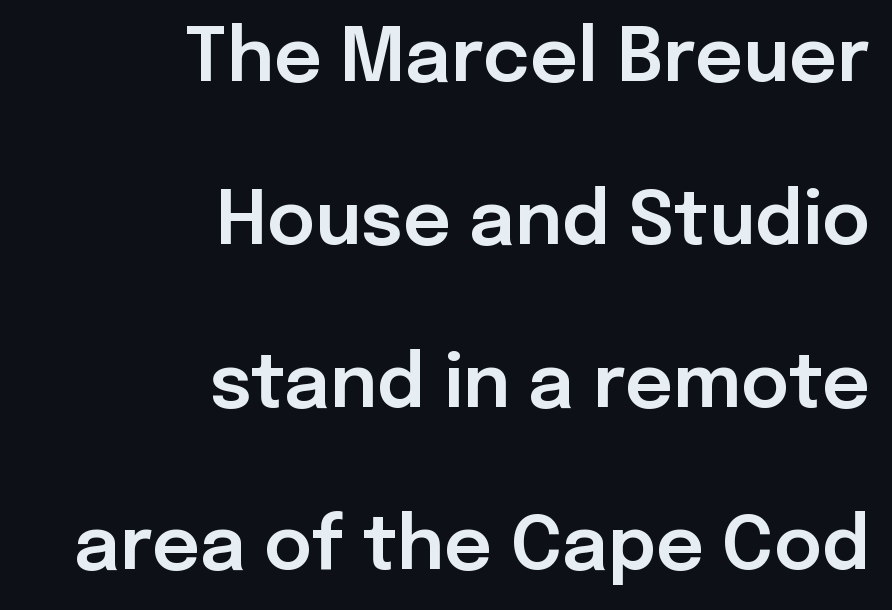
The image shows 74 px sans-serif type, upright; set right-aligned, loose line spacing (2.2x), normal letter spacing, not underlined; low stroke contrast and a medium x-height.
